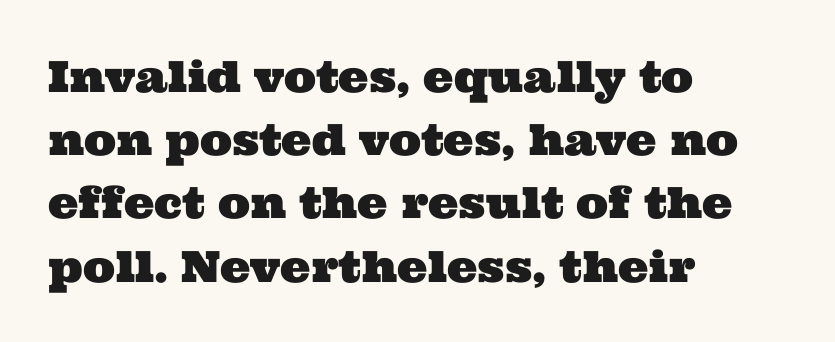
Examine the stroke ends and you'll spot serifs. Looks like regular typesetting: each glyph gets only the width it needs. Characters follow at the spacing the type designer built in. The strip under each line holds only bare page.
